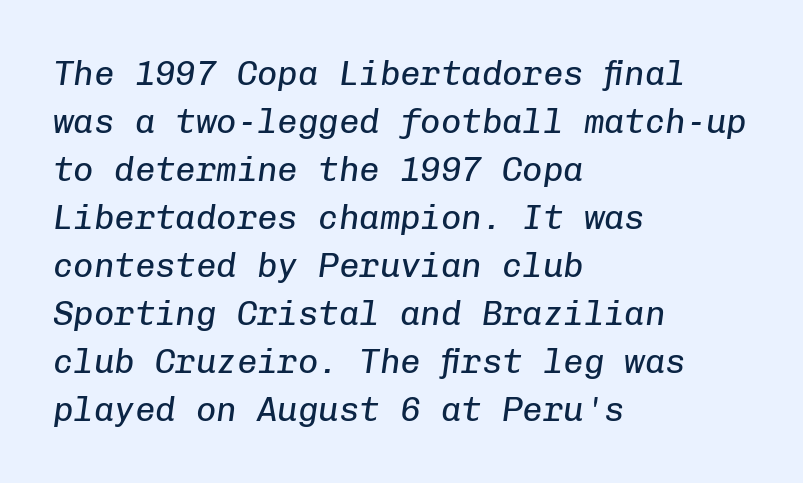
Q: Is the text bold? A: No.
Q: Is the text italic (slanted)? A: Yes, it leans right by about 8 degrees.
Q: Is the text underlined? A: No.
Q: How is the paragraph aligned? A: Left-aligned.
Q: Is the spacing between letters normal or unusually wide? A: Normal.
Q: Is the spacing between lines tight, normal or loose? A: Normal.
Q: Width (condensed, normal, or wide)? A: Normal.
Q: Stroke contrast? A: Low.
Q: x-height? A: Medium.
Q: Monospaced? A: Yes.
